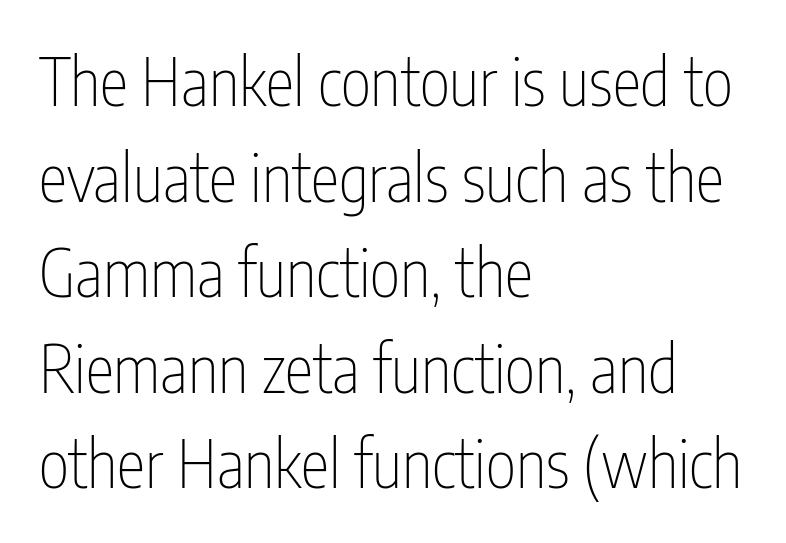
{"serif": "no", "italic": "no", "bold": "no", "weight": "thin", "width": "condensed", "stroke_contrast": "low", "x_height": "medium", "monospaced": "no", "underline": "no", "align": "left", "line_spacing": "normal", "line_spacing_ratio": 1.47, "letter_spacing": "normal", "letter_spacing_em": 0.0, "glyph_px": 65}
